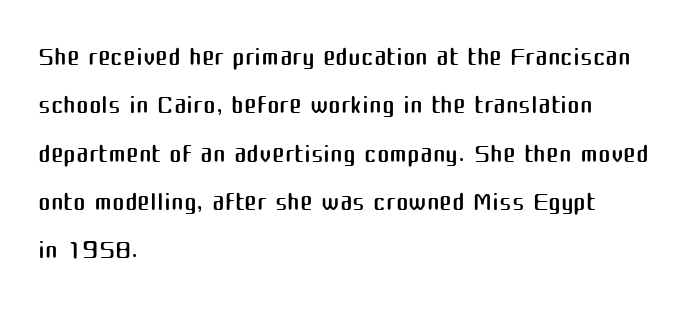
Tracking value appears to be zero — textbook default spacing. Posture: vertical. The strokes carry an ordinary text weight at most. Regarding serifs, this sample does without them. Where is the straight margin? On the left. The foot of each line stays bare and open.
